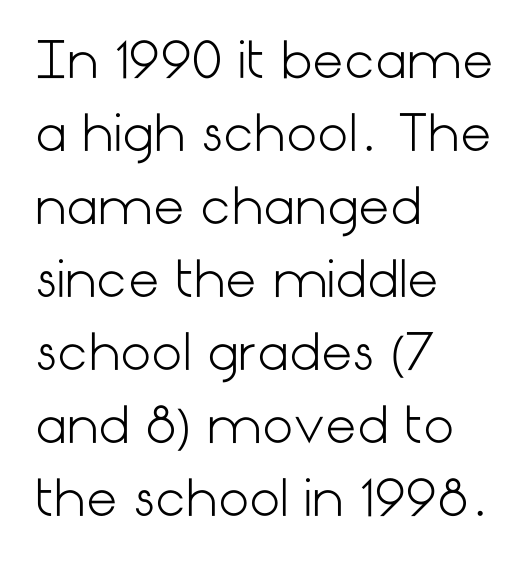
Nope, no serifs anywhere on these letters. The passage shown stacks its lines at a standard gap. The typesetter chose a ragged-right arrangement here. It's the straight-up-and-down kind of type.
